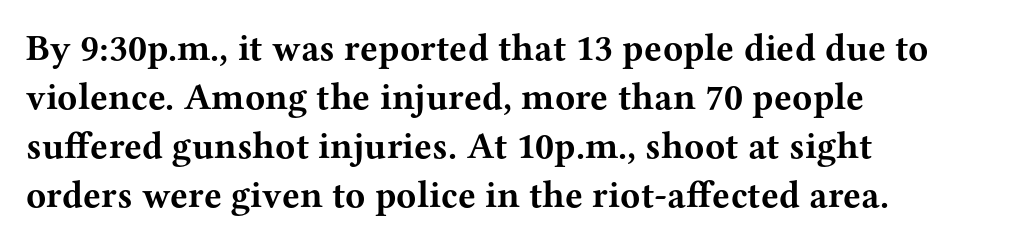
The image shows 37 px bold, wide serif type, upright; set left-aligned, normal line spacing (1.32x), normal letter spacing, not underlined; medium stroke contrast and a medium x-height.
